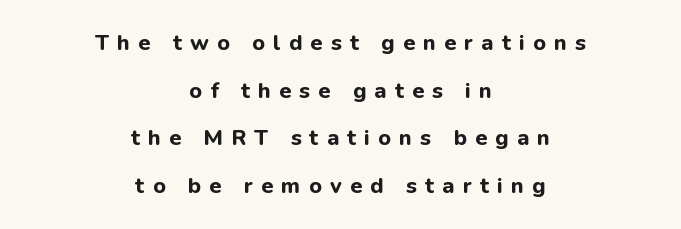
The image shows 22 px bold type, upright; set centered, loose line spacing (2.17x), unusually wide letter spacing (+0.37 em), not underlined.
